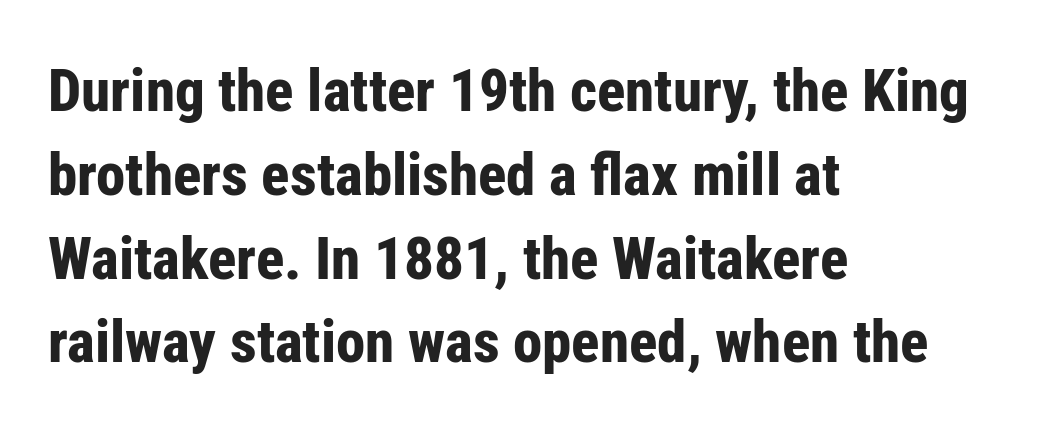
If you drew a ruler down the left edge, every line would touch it. Unlike a traditional serif, this face leaves its strokes unadorned. Tall strokes in this sample are plumb rather than angled. The tracking reads as untouched default to a designer's eye. Words float on clear page, feet unadorned. Look at the stroke-to-counter ratio: heavy, a bold.
